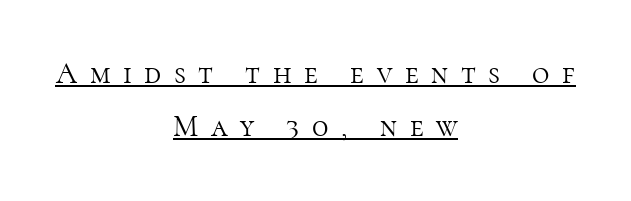
Q: Is the text bold? A: No.
Q: Is the text italic (slanted)? A: No, it is upright.
Q: Is the typeface a serif or a sans-serif typeface? A: Serif.
Q: Is the text underlined? A: Yes.
Q: How is the paragraph aligned? A: Centered.
Q: Is the spacing between letters normal or unusually wide? A: Unusually wide.
Q: Width (condensed, normal, or wide)? A: Normal.
Q: Stroke contrast? A: High.
Q: x-height? A: Medium.
Q: Monospaced? A: No.
